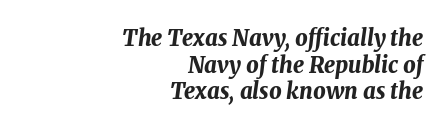
{"italic": "yes", "lean": "right", "slant_degrees": 8, "bold": "yes", "underline": "no", "align": "right", "line_spacing_ratio": 1.21, "letter_spacing": "normal", "letter_spacing_em": 0.0, "glyph_px": 22}
